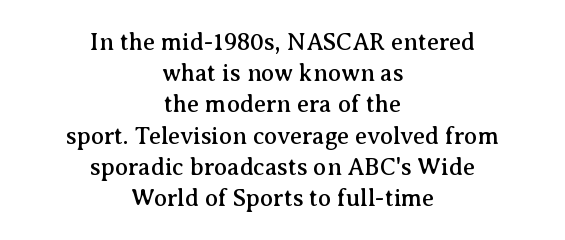
{"italic": "no", "underline": "no", "align": "center", "line_spacing": "normal", "line_spacing_ratio": 1.3, "letter_spacing": "normal", "letter_spacing_em": 0.0, "glyph_px": 24}
